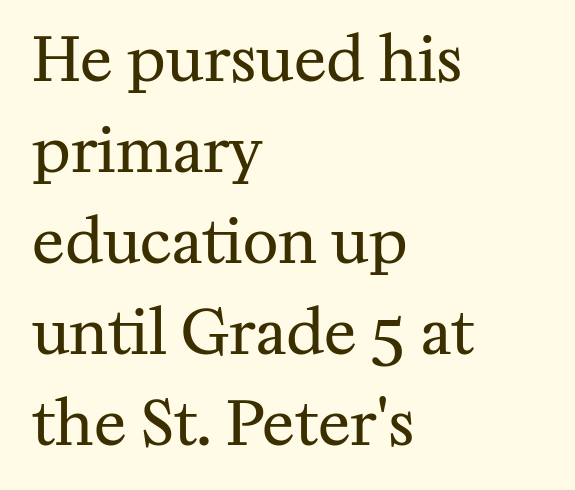
Q: Is the text bold? A: No.
Q: Is the text italic (slanted)? A: No, it is upright.
Q: Is the typeface a serif or a sans-serif typeface? A: Serif.
Q: Is the text underlined? A: No.
Q: How is the paragraph aligned? A: Left-aligned.
Q: Is the spacing between letters normal or unusually wide? A: Normal.
Q: Is the spacing between lines tight, normal or loose? A: Normal.
Q: Width (condensed, normal, or wide)? A: Normal.
Q: Stroke contrast? A: Medium.
Q: x-height? A: Medium.
Q: Monospaced? A: No.
